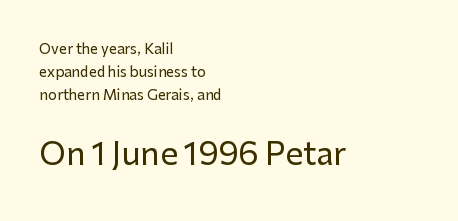
The space between consecutive lines is moderate. A clean baseline with only descenders dipping below it. Notice how the stems are strictly vertical — no italics here. Where is the straight margin? On the left.
